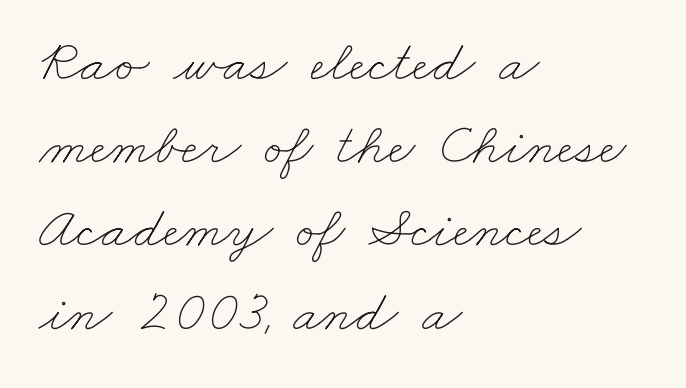
The image shows 59 px thin, wide type; set left-aligned, normal line spacing (1.41x), normal letter spacing, not underlined; low stroke contrast and a small x-height.
